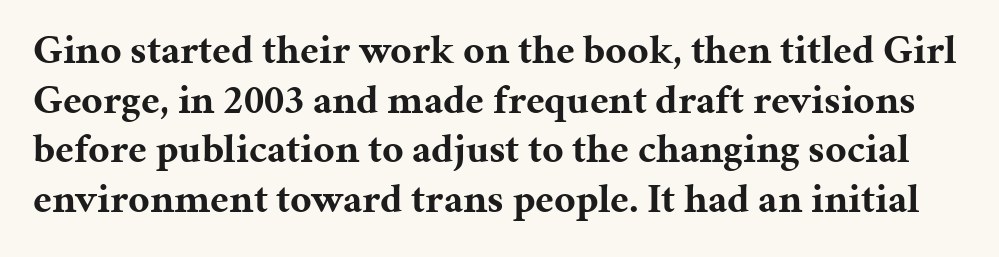
Q: Is the text bold? A: Yes.
Q: Is the text italic (slanted)? A: No, it is upright.
Q: Is the typeface a serif or a sans-serif typeface? A: Serif.
Q: Is the text underlined? A: No.
Q: Is the spacing between letters normal or unusually wide? A: Normal.
Q: Width (condensed, normal, or wide)? A: Normal.
Q: Stroke contrast? A: Medium.
Q: x-height? A: Medium.
Q: Monospaced? A: No.
